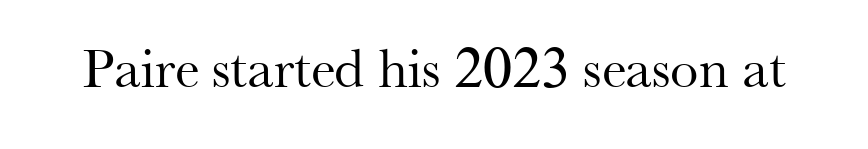
The image shows 57 px regular-weight serif type, upright; set normal letter spacing, not underlined; medium stroke contrast and a small x-height.
